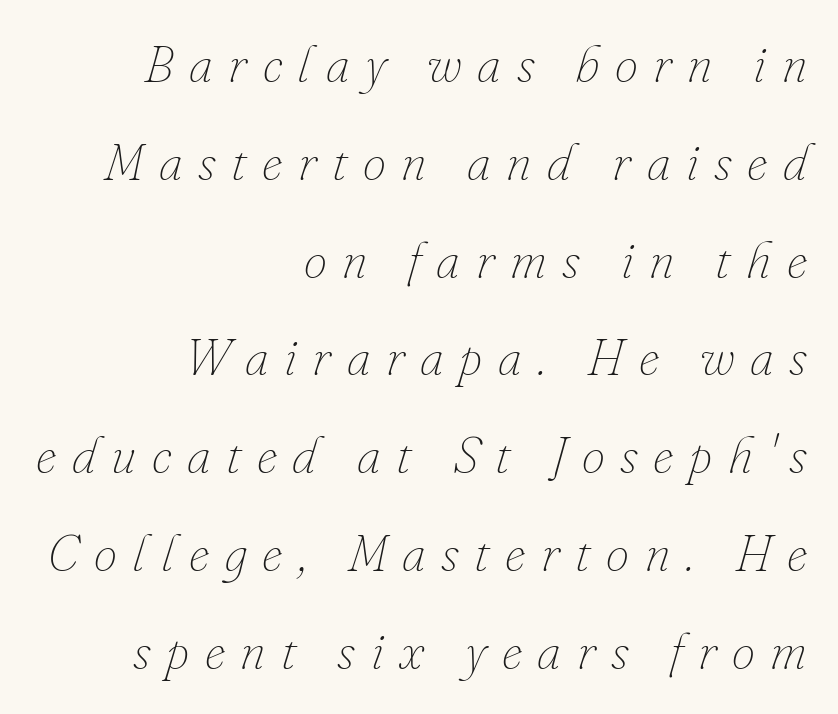
{"italic": "yes", "lean": "right", "slant_degrees": 16, "bold": "no", "weight": "thin", "width": "normal", "stroke_contrast": "low", "x_height": "small", "monospaced": "no", "underline": "no", "align": "right", "line_spacing_ratio": 1.88, "letter_spacing": "wide", "letter_spacing_em": 0.3, "glyph_px": 52}
